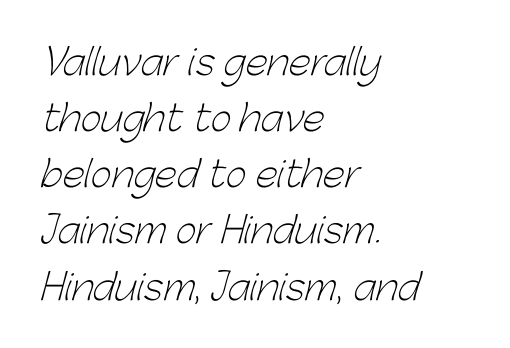
{"serif": "no", "bold": "no", "weight": "light", "width": "normal", "stroke_contrast": "low", "x_height": "medium", "monospaced": "no", "underline": "no", "align": "left", "line_spacing": "normal", "line_spacing_ratio": 1.56, "letter_spacing": "normal", "letter_spacing_em": 0.0, "glyph_px": 36}
